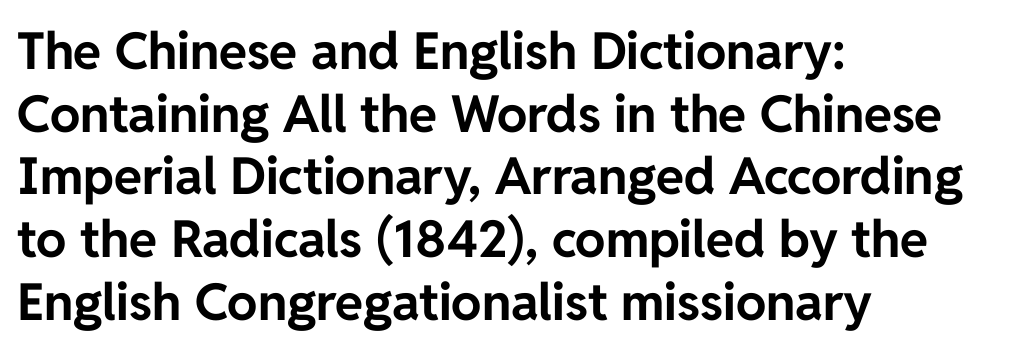
The image shows 51 px bold sans-serif type, upright; set left-aligned, line spacing 1.23x, normal letter spacing, not underlined; low stroke contrast and a medium x-height.
